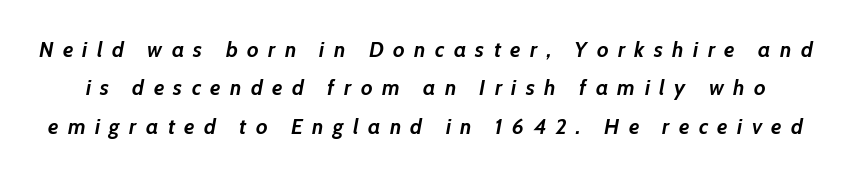
{"italic": "yes", "lean": "right", "slant_degrees": 10, "bold": "yes", "underline": "no", "line_spacing_ratio": 1.74, "letter_spacing": "wide", "letter_spacing_em": 0.43, "glyph_px": 22}
